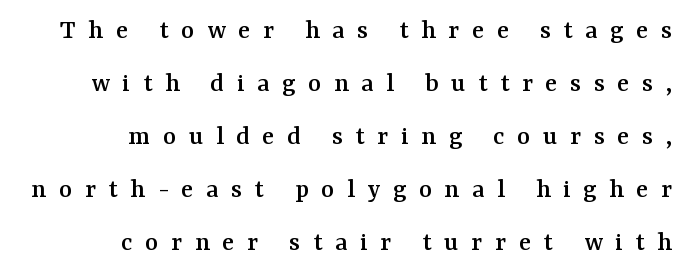
Students, note that the glyphs here are deliberately spaced far apart. A student would call this right alignment; a typographer would say flush right, rag left. It's the straight-up-and-down kind of type. Words float on clear page, feet unadorned.
